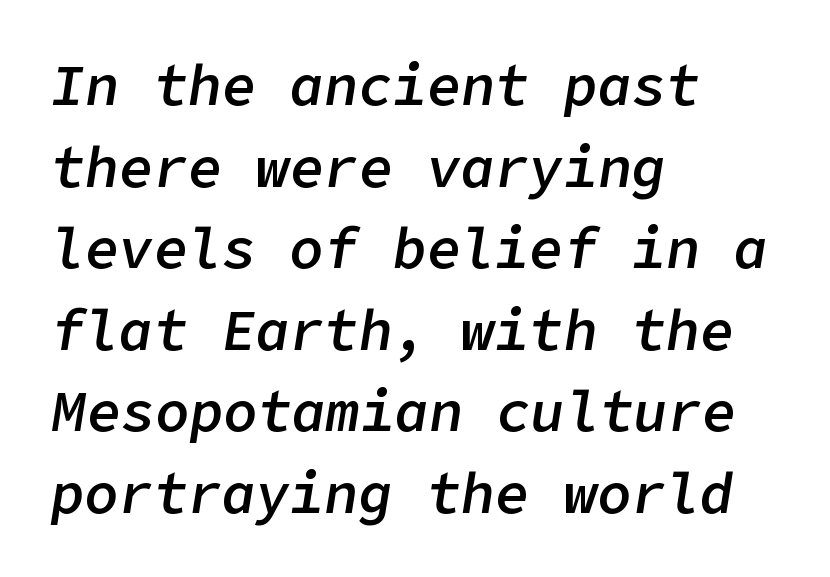
Q: Is the text bold? A: Semi-bold.
Q: Is the text italic (slanted)? A: Yes, it leans right by about 9 degrees.
Q: Is the text underlined? A: No.
Q: How is the paragraph aligned? A: Left-aligned.
Q: Is the spacing between letters normal or unusually wide? A: Normal.
Q: Is the spacing between lines tight, normal or loose? A: Normal.
Q: Width (condensed, normal, or wide)? A: Normal.
Q: Stroke contrast? A: Low.
Q: x-height? A: Medium.
